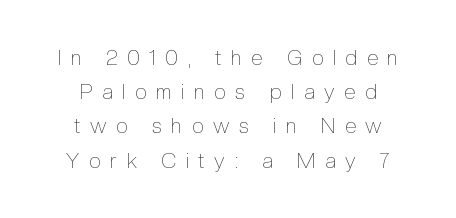
{"italic": "no", "bold": "no", "underline": "no", "align": "center", "line_spacing": "normal", "line_spacing_ratio": 1.63, "letter_spacing": "wide", "letter_spacing_em": 0.46, "glyph_px": 21}
